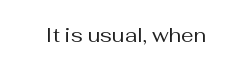
The image shows 20 px text type, upright; set normal letter spacing, not underlined.
